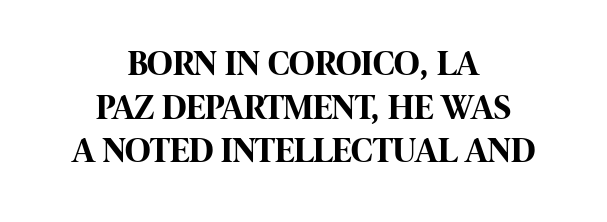
The image shows 35 px bold, condensed sans-serif type, upright; set centered, normal line spacing (1.25x), normal letter spacing, not underlined; high stroke contrast and a large x-height.
